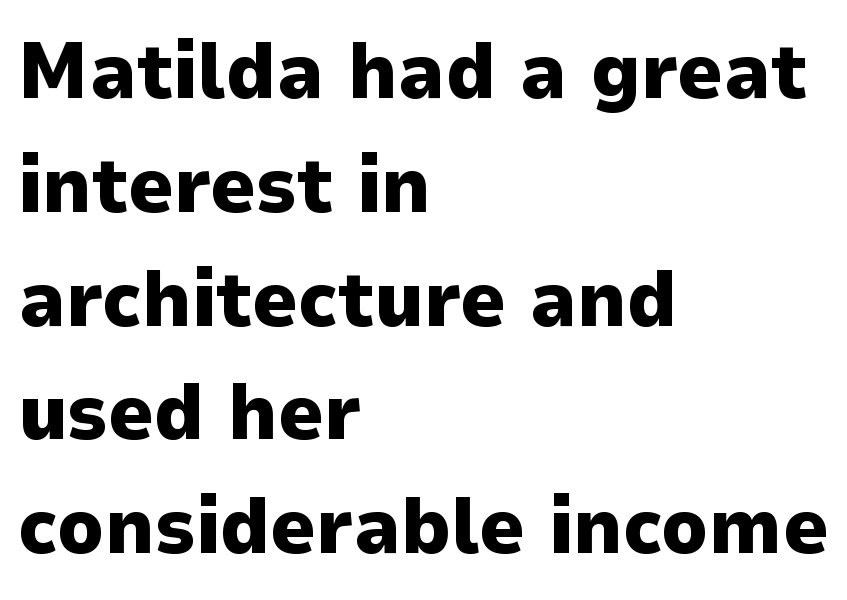
The rendering shows plain stroke endings on the letterforms — a sans-serif design. Layout note: lines flush left. Italic: no, the glyphs are upright roman. Compared with an ordinary text face, these strokes are far heavier — a full bold. Spacing verdict: proportional, widths tailored to each character. You could call the tracking neutral — neither tight nor loose.
